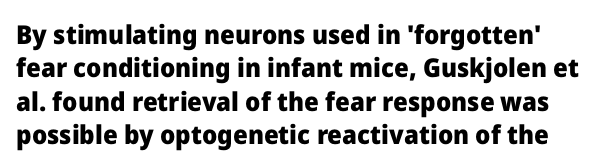
Q: Is the text bold? A: Yes.
Q: Is the text italic (slanted)? A: No, it is upright.
Q: Is the text underlined? A: No.
Q: Is the spacing between letters normal or unusually wide? A: Normal.
Q: Is the spacing between lines tight, normal or loose? A: Normal.
